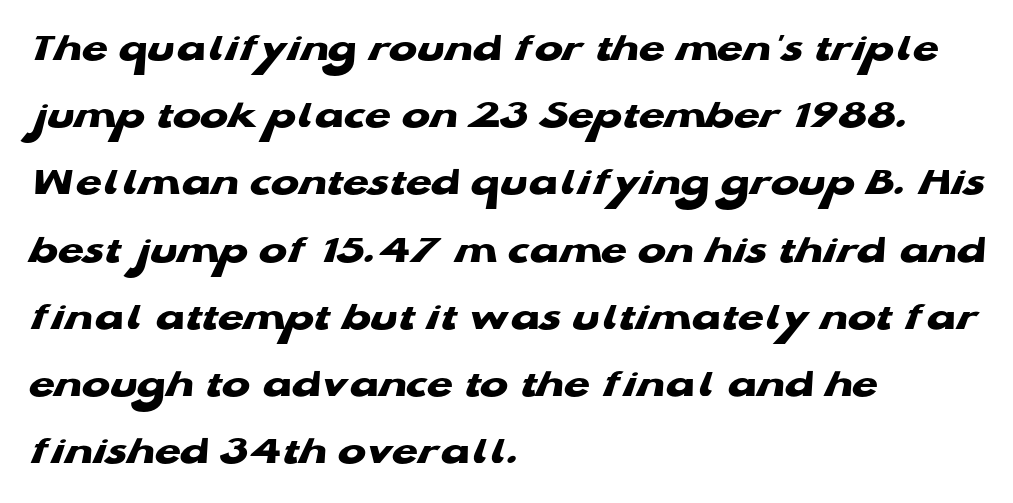
Q: Is the text bold? A: Yes.
Q: Is the typeface a serif or a sans-serif typeface? A: Sans-serif.
Q: Is the text underlined? A: No.
Q: How is the paragraph aligned? A: Left-aligned.
Q: Is the spacing between letters normal or unusually wide? A: Normal.
Q: Is the spacing between lines tight, normal or loose? A: Normal.
Q: Width (condensed, normal, or wide)? A: Wide.
Q: Stroke contrast? A: Low.
Q: x-height? A: Medium.
Q: Monospaced? A: No.
